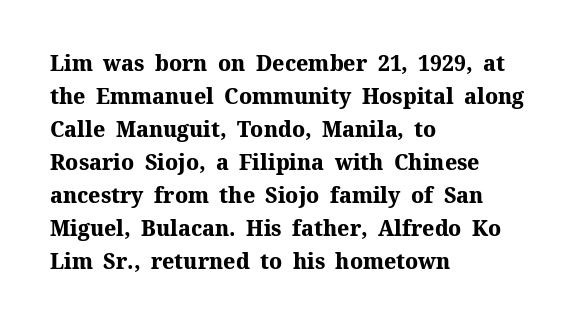
The sample has been set heavy, in full bold. Any mark beneath the type? The region is blank. The ragged edge is on the right, which tells us the setting is flush left. This sample uses plain, unmodified letter spacing. Posture: vertical. Does the leading feel generous? No, just average.
